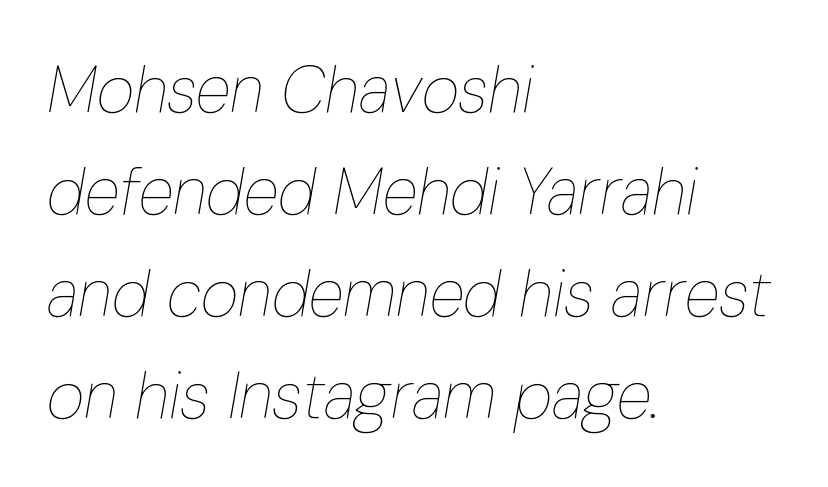
{"italic": "yes", "lean": "right", "slant_degrees": 10, "bold": "no", "weight": "thin", "width": "condensed", "stroke_contrast": "low", "x_height": "medium", "monospaced": "no", "underline": "no", "align": "left", "line_spacing": "normal", "line_spacing_ratio": 1.57, "letter_spacing": "normal", "letter_spacing_em": 0.0, "glyph_px": 65}
